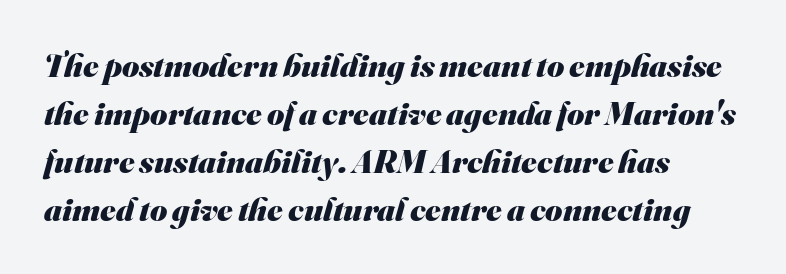
{"serif": "no", "bold": "yes", "weight": "heavy", "width": "normal", "stroke_contrast": "medium", "x_height": "small", "monospaced": "no", "underline": "no", "align": "left", "line_spacing": "normal", "line_spacing_ratio": 1.45, "letter_spacing": "normal", "letter_spacing_em": 0.0, "glyph_px": 33}
